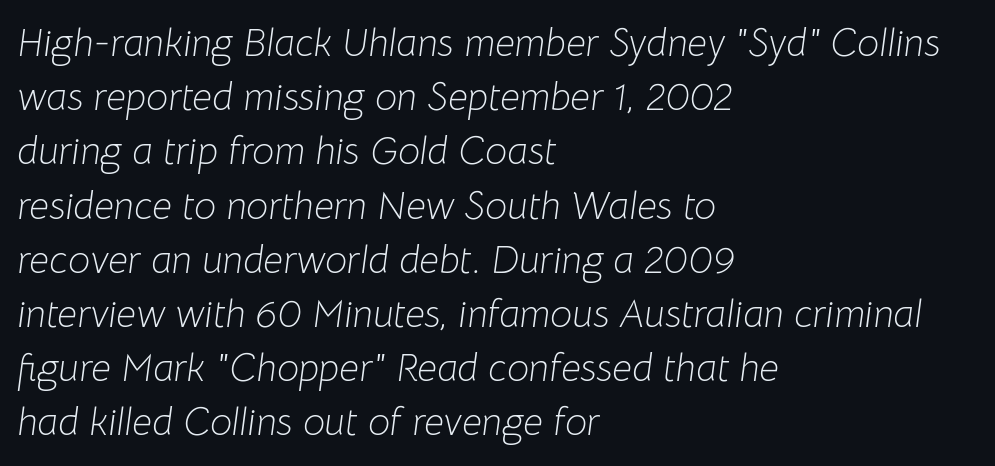
If you measured baseline to baseline, you'd find a middling distance. The typography opts for an oblique posture over an upright one. The face used here is proportionally spaced, like ordinary book or web type. Letter spacing: default.
